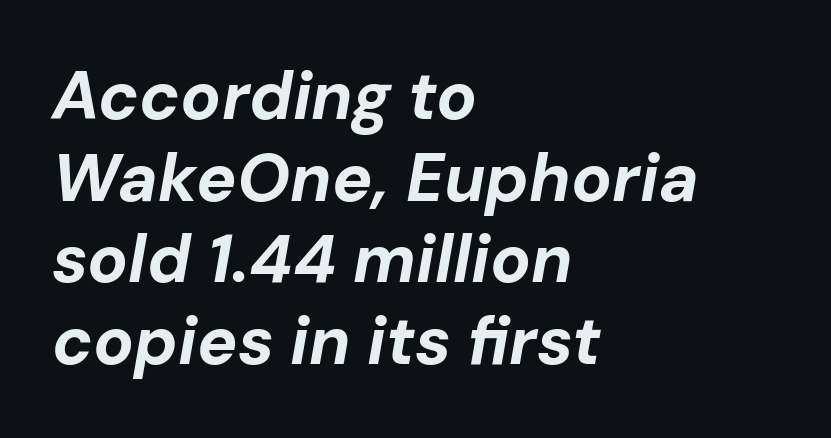
Typeset ragged right — the left edge is the straight one. Default kerning and tracking; the words read as compact shapes. Notice how thick the strokes are: this is what a full bold looks like. The specimen reads as italic at a glance.
